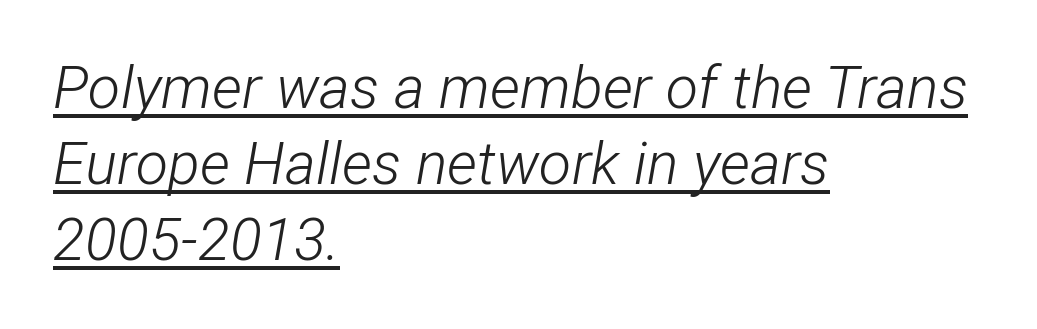
{"italic": "yes", "lean": "right", "slant_degrees": 12, "bold": "no", "weight": "light", "width": "condensed", "stroke_contrast": "low", "x_height": "medium", "monospaced": "no", "underline": "yes", "align": "left", "line_spacing": "normal", "line_spacing_ratio": 1.29, "letter_spacing": "normal", "letter_spacing_em": 0.0, "glyph_px": 59}
